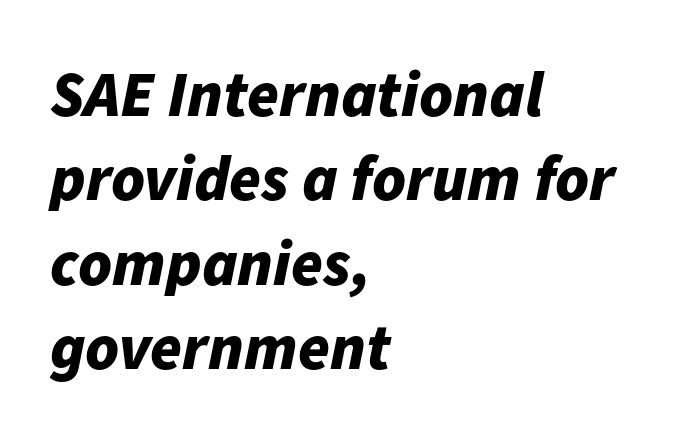
Q: Is the text bold? A: Yes.
Q: Is the text italic (slanted)? A: Yes, it leans right by about 11 degrees.
Q: Is the text underlined? A: No.
Q: How is the paragraph aligned? A: Left-aligned.
Q: Is the spacing between letters normal or unusually wide? A: Normal.
Q: Is the spacing between lines tight, normal or loose? A: Normal.
Q: Width (condensed, normal, or wide)? A: Normal.
Q: Stroke contrast? A: Low.
Q: x-height? A: Medium.
Q: Monospaced? A: No.
